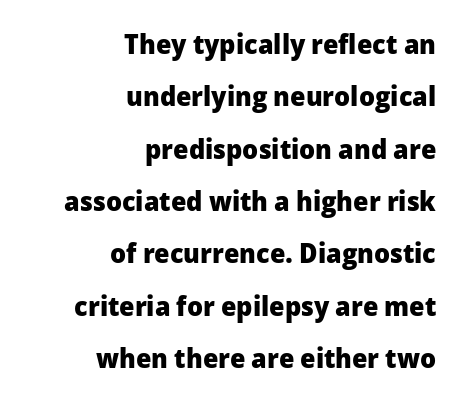
The image shows 28 px heavy sans-serif type, upright; set right-aligned, line spacing 1.87x, normal letter spacing, not underlined; low stroke contrast and a medium x-height.
